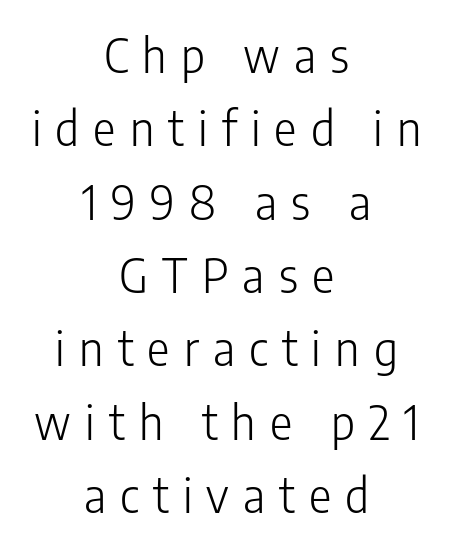
{"serif": "no", "italic": "no", "bold": "no", "weight": "light", "width": "condensed", "stroke_contrast": "low", "x_height": "medium", "monospaced": "no", "underline": "no", "align": "center", "line_spacing": "normal", "line_spacing_ratio": 1.56, "letter_spacing": "wide", "letter_spacing_em": 0.3, "glyph_px": 47}
